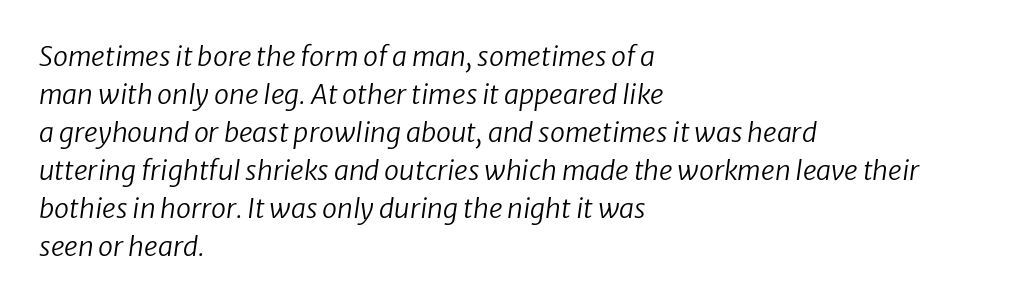
The area under the type is left untouched. Is the stroke heavy? The answer is a plain regular-or-lighter. Slant detected: the letters are inclined. Letter spacing: default. Normally led — the rows are evenly, conventionally spaced. The text block is weighted toward the left margin, trailing off unevenly rightward.
